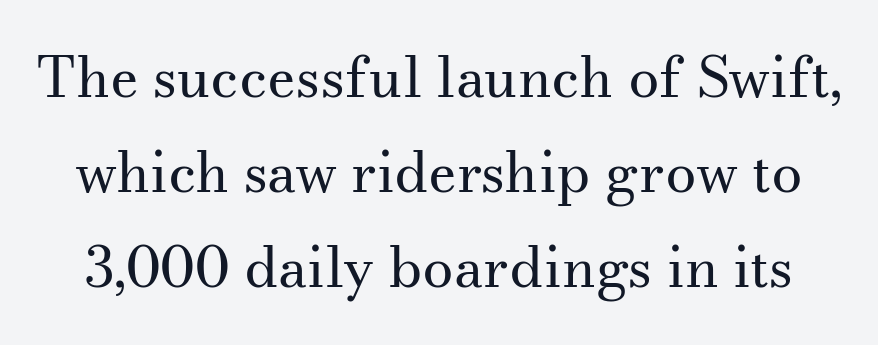
Q: Is the text bold? A: No.
Q: Is the text italic (slanted)? A: No, it is upright.
Q: Is the typeface a serif or a sans-serif typeface? A: Serif.
Q: Is the text underlined? A: No.
Q: Is the spacing between letters normal or unusually wide? A: Normal.
Q: Is the spacing between lines tight, normal or loose? A: Normal.
Q: Width (condensed, normal, or wide)? A: Normal.
Q: Stroke contrast? A: Medium.
Q: x-height? A: Small.
Q: Monospaced? A: No.
